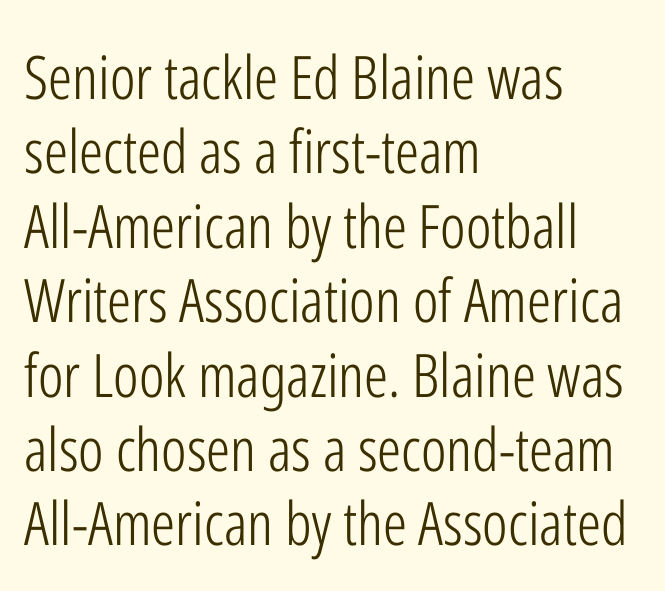
The image shows 60 px light, condensed sans-serif type, upright; set left-aligned, line spacing 1.24x, normal letter spacing, not underlined; low stroke contrast and a medium x-height.
